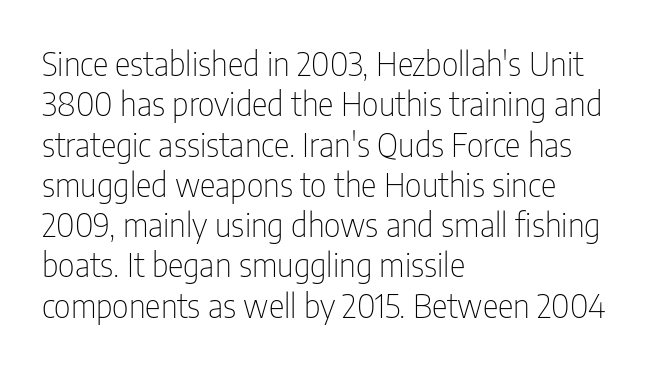
Q: Is the text bold? A: No.
Q: Is the text italic (slanted)? A: No, it is upright.
Q: Is the typeface a serif or a sans-serif typeface? A: Sans-serif.
Q: Is the text underlined? A: No.
Q: How is the paragraph aligned? A: Left-aligned.
Q: Is the spacing between letters normal or unusually wide? A: Normal.
Q: Width (condensed, normal, or wide)? A: Condensed.
Q: Stroke contrast? A: Low.
Q: x-height? A: Medium.
Q: Monospaced? A: No.
